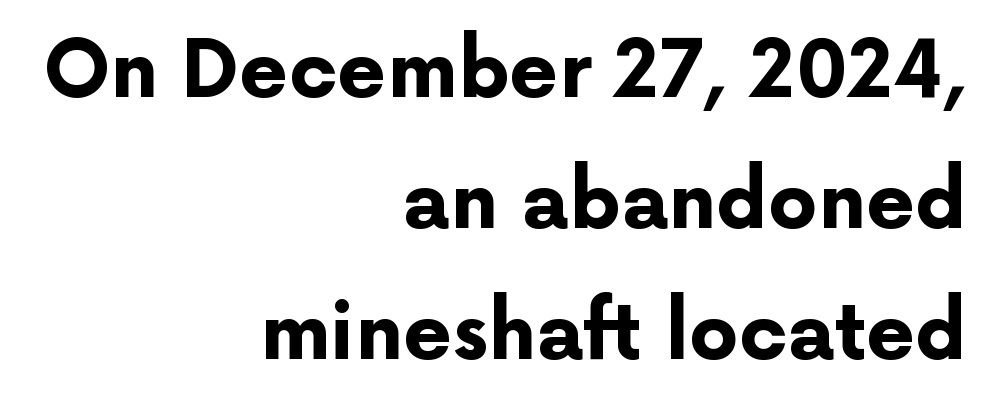
Q: Is the text bold? A: Yes.
Q: Is the text italic (slanted)? A: No, it is upright.
Q: Is the typeface a serif or a sans-serif typeface? A: Sans-serif.
Q: Is the text underlined? A: No.
Q: How is the paragraph aligned? A: Right-aligned.
Q: Is the spacing between letters normal or unusually wide? A: Normal.
Q: Is the spacing between lines tight, normal or loose? A: Normal.
Q: Width (condensed, normal, or wide)? A: Normal.
Q: Stroke contrast? A: Low.
Q: x-height? A: Medium.
Q: Monospaced? A: No.
